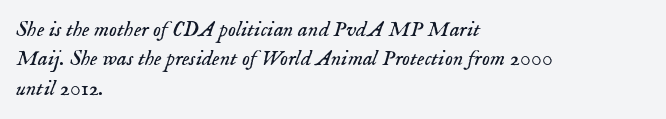
Q: Is the text bold? A: No.
Q: Is the text italic (slanted)? A: Yes, it leans right by about 18 degrees.
Q: Is the text underlined? A: No.
Q: How is the paragraph aligned? A: Left-aligned.
Q: Is the spacing between letters normal or unusually wide? A: Normal.
Q: Is the spacing between lines tight, normal or loose? A: Normal.
